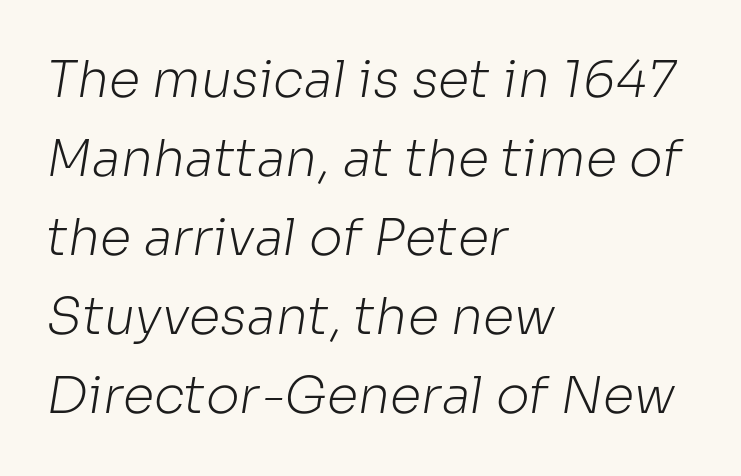
The image shows 51 px light sans-serif type; set left-aligned, normal line spacing (1.55x), normal letter spacing, not underlined; low stroke contrast and a medium x-height.
